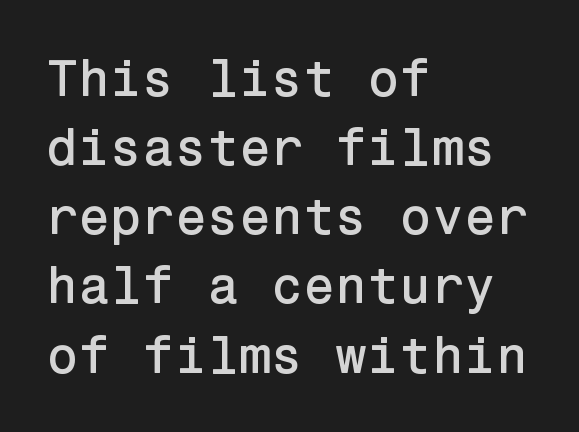
Only glyphs here, with clear space below each row. You can tell it's not italic because the verticals are truly vertical. Characters follow at the spacing the type designer built in. Nothing sits at the stroke ends, so this counts as sans-serif.
